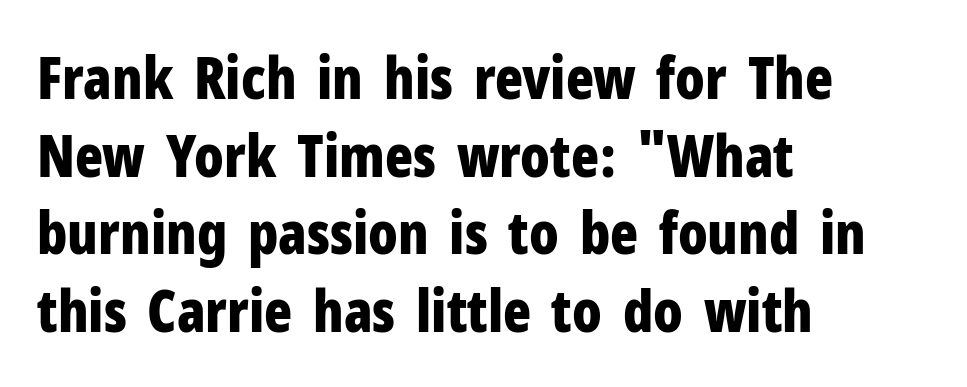
Anything drawn beneath the words? Only blank space. Character widths vary here, with narrow letters taking less room than wide ones. The lines sit at an ordinary, default distance from one another. Unlike a traditional serif, this face leaves its strokes unadorned. Compared with a centered layout, this one pins lines to the left instead. Typographic density is high because the face is bold.
